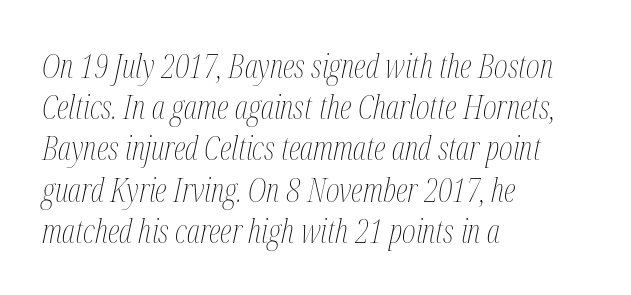
The image shows 33 px thin, condensed type, italic (leaning right); set left-aligned, normal line spacing (1.25x), normal letter spacing, not underlined; medium stroke contrast and a medium x-height.
